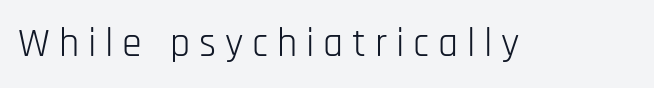
Q: Is the text bold? A: No.
Q: Is the text italic (slanted)? A: No, it is upright.
Q: Is the typeface a serif or a sans-serif typeface? A: Sans-serif.
Q: Is the text underlined? A: No.
Q: Is the spacing between letters normal or unusually wide? A: Unusually wide.
Q: Width (condensed, normal, or wide)? A: Condensed.
Q: Stroke contrast? A: Low.
Q: x-height? A: Large.
Q: Monospaced? A: No.
